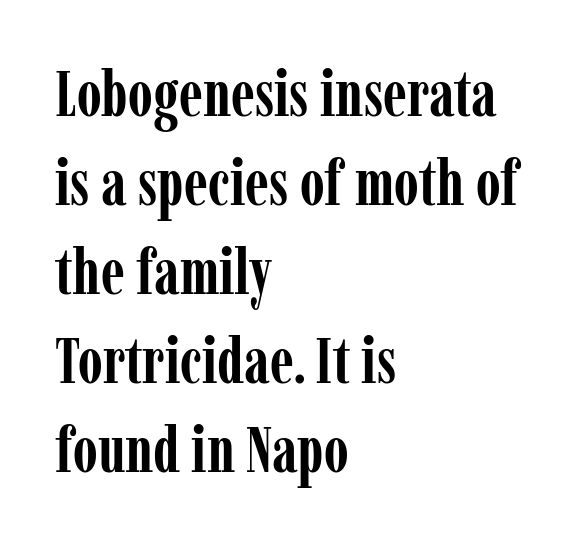
The image shows 64 px semibold, condensed serif type, upright; set left-aligned, normal line spacing (1.39x), normal letter spacing, not underlined; low stroke contrast and a medium x-height.
